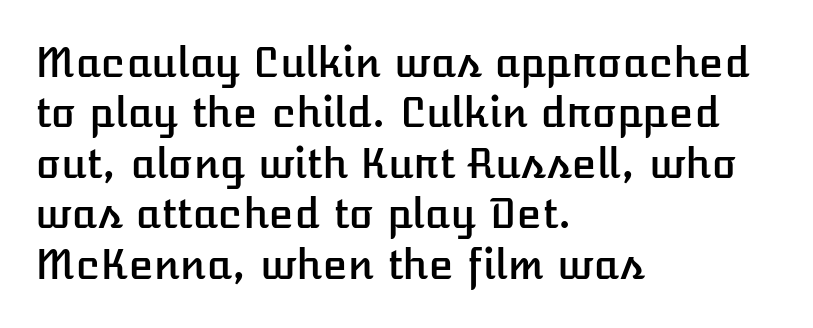
The image shows 41 px text type, upright; set left-aligned, line spacing 1.23x, normal letter spacing, not underlined; low stroke contrast and a medium x-height.
